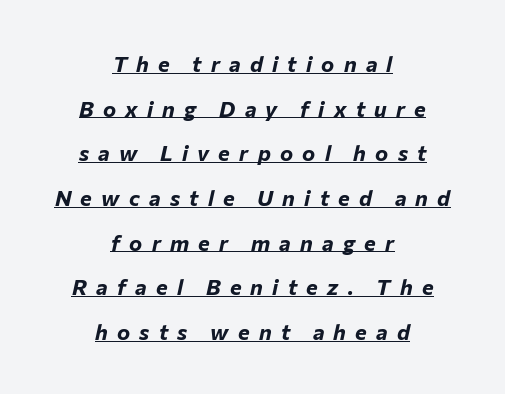
Q: Is the text bold? A: Yes.
Q: Is the text italic (slanted)? A: Yes, it leans right by about 12 degrees.
Q: Is the text underlined? A: Yes.
Q: How is the paragraph aligned? A: Centered.
Q: Is the spacing between letters normal or unusually wide? A: Unusually wide.
Q: Is the spacing between lines tight, normal or loose? A: Loose.
